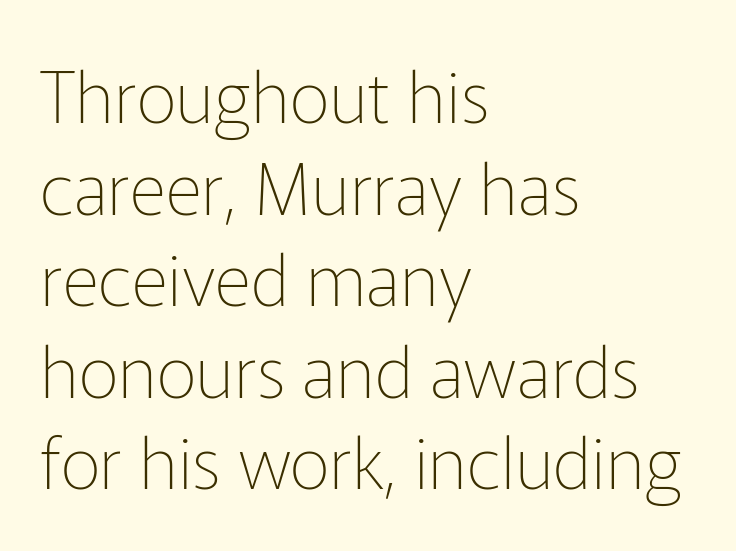
The image shows 71 px thin sans-serif type, upright; set left-aligned, normal line spacing (1.29x), normal letter spacing, not underlined; low stroke contrast and a medium x-height.
